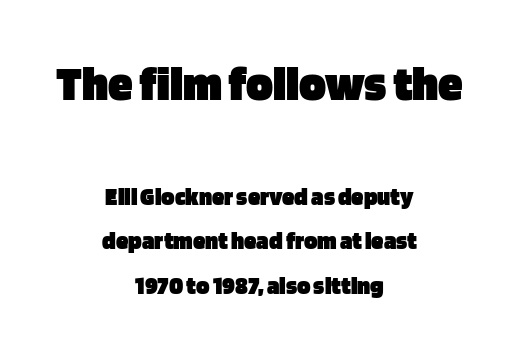
The image shows 50 px heavy sans-serif type, upright; set centered, line spacing 1.78x, normal letter spacing, not underlined; the first (top) block is 2.0x larger; low stroke contrast and a large x-height.
